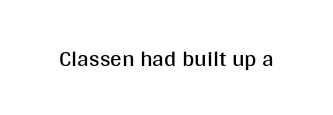
Q: Is the text bold? A: No.
Q: Is the text italic (slanted)? A: No, it is upright.
Q: Is the text underlined? A: No.
Q: Is the spacing between letters normal or unusually wide? A: Normal.
